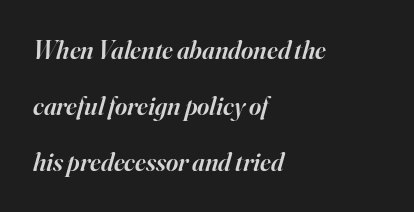
Posture: slanted. Horizontal alignment here is leftward, the default for most running prose. The passage shown has conventional tracking throughout. The rendering uses a large line-height, opening up the rows.
